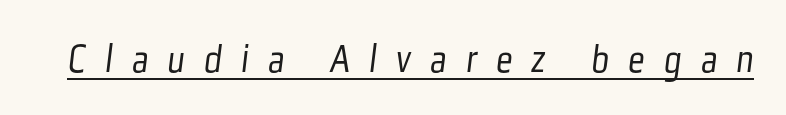
{"serif": "no", "bold": "no", "weight": "light", "width": "condensed", "stroke_contrast": "low", "x_height": "medium", "monospaced": "no", "underline": "yes", "letter_spacing": "wide", "letter_spacing_em": 0.47, "glyph_px": 41}
